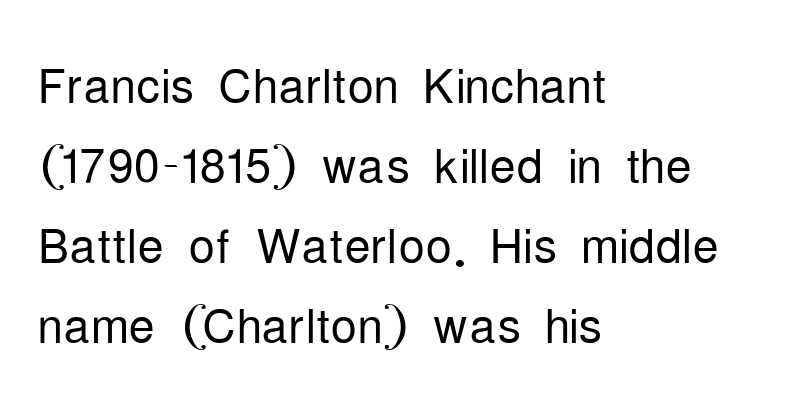
Nothing unusual about the tracking: characters are spaced as the font intends. A typesetter would label this face a sans. Varying glyph widths throughout — classic text-font behaviour. The text block is weighted toward the left margin, trailing off unevenly rightward. Plain, unruled lines of type. Nothing heavy about these letters — not bold at all.
